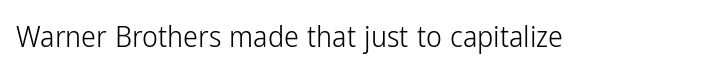
The image shows 30 px light, condensed sans-serif type, upright; set normal letter spacing, not underlined; low stroke contrast and a medium x-height.
